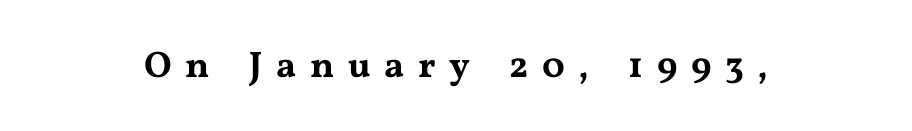
The image shows 37 px wide serif type, upright; set centered, unusually wide letter spacing (+0.37 em), not underlined; medium stroke contrast and a medium x-height.
